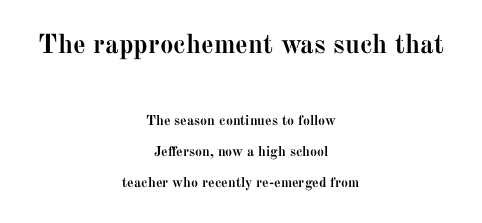
Q: Is the text bold? A: Yes.
Q: Is the text italic (slanted)? A: No, it is upright.
Q: Is the text underlined? A: No.
Q: How is the paragraph aligned? A: Centered.
Q: Is the spacing between letters normal or unusually wide? A: Normal.
Q: Is the spacing between lines tight, normal or loose? A: Loose.
Q: Which block of text is set in a larger size, the first (top) or the second (bottom)? A: The first (top) one.
